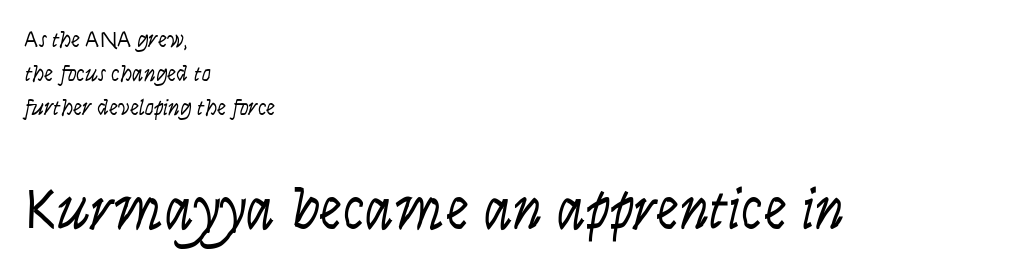
The ragged edge is on the right, which tells us the setting is flush left. The font sits on the lighter half of the weight spectrum, regular included. Two sizes are in play, and the larger belongs to the second block. The glyphs are unaccompanied by any horizontal stroke below them. Characters follow at the spacing the type designer built in.
